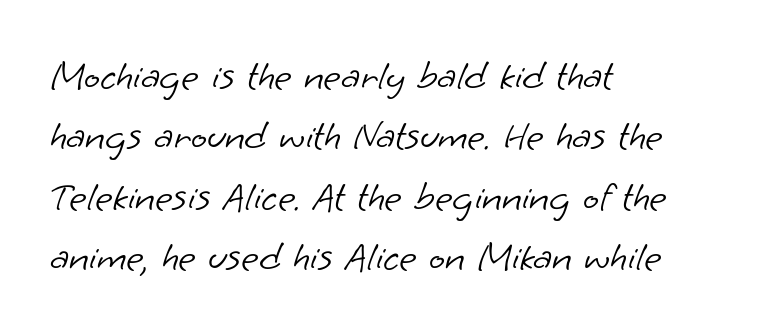
The image shows 42 px light sans-serif type; set left-aligned, normal line spacing (1.44x), normal letter spacing, not underlined; low stroke contrast and a small x-height.
